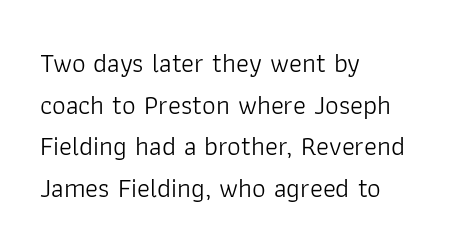
Q: Is the text bold? A: No.
Q: Is the text italic (slanted)? A: No, it is upright.
Q: Is the text underlined? A: No.
Q: How is the paragraph aligned? A: Left-aligned.
Q: Is the spacing between letters normal or unusually wide? A: Normal.
Q: Is the spacing between lines tight, normal or loose? A: Normal.
